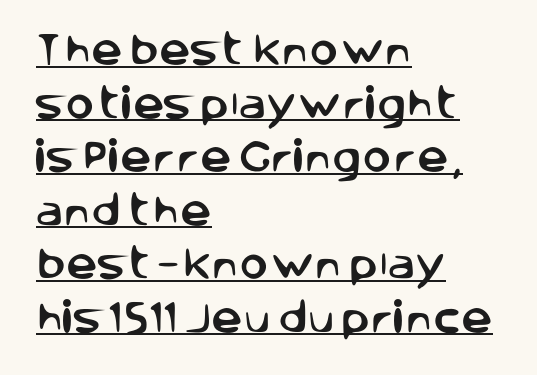
The image shows 35 px sans-serif type, upright; set left-aligned, normal line spacing (1.53x), normal letter spacing, underlined; low stroke contrast and a large x-height.
